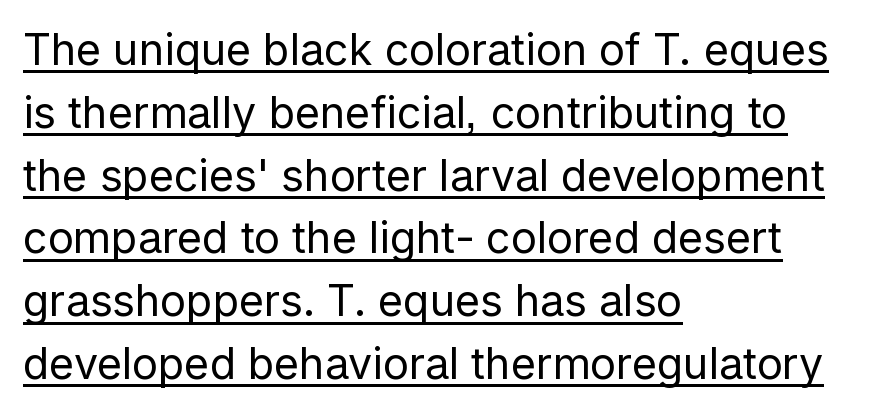
In terms of posture, this sample is upright. Regarding leading, the lines here are spaced in the standard way. Horizontally, the lines are justified to the leading edge only. The typeface has the unassuming heft of standard copy or less. This sample has the flowing, uneven cadence of proportional lettering.
